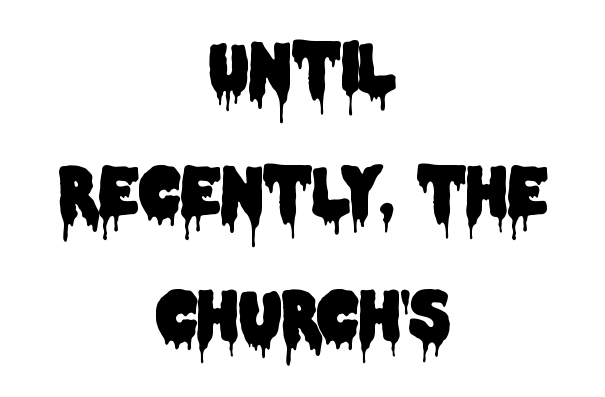
Type style note: lacks serifs. One-word summary of the alignment: center. Here the designer chose a conventional face with non-uniform glyph widths. Baseline-to-baseline distance is far greater than the letter height. Students, note that the glyphs here touch the page at normal intervals.
